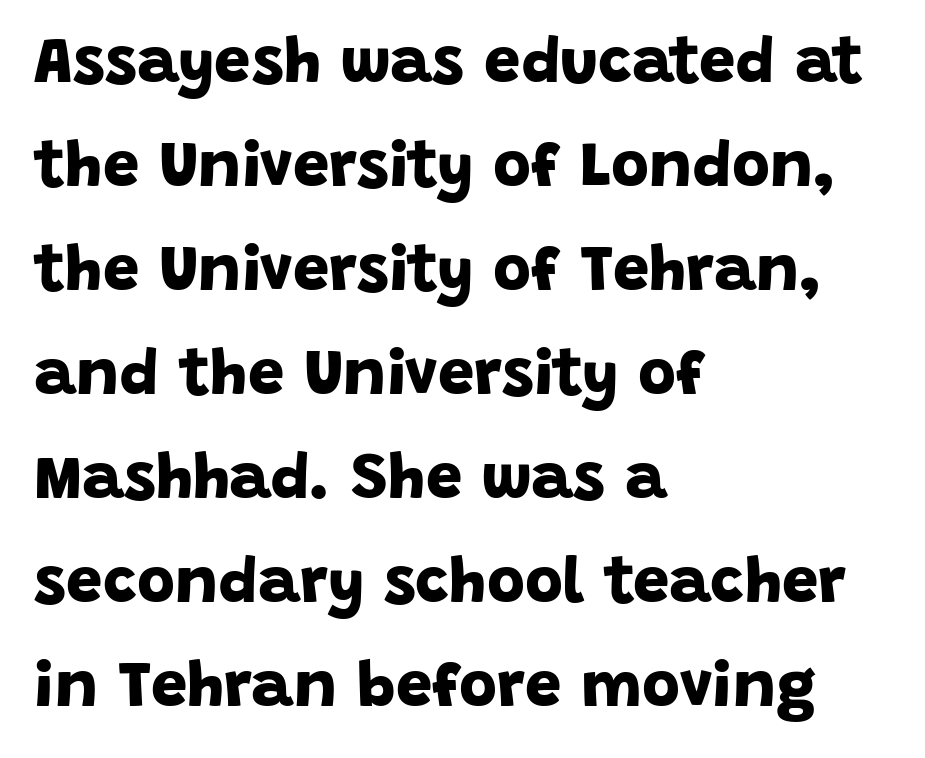
Pretty heavy lettering here — definitely bold. The space between consecutive lines is moderate. The foot of each line stays bare and open. Character widths vary here, with narrow letters taking less room than wide ones. A classic flush-left, rag-right setting is used for this passage. This sample uses a sans-serif face.
